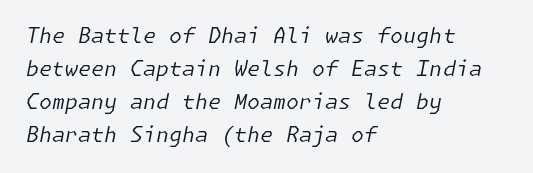
Compared with ordinary roman type, these characters are visibly tilted. The passage shown has conventional tracking throughout. The vertical gap from one line to the next is medium. The words here are not underlined. The letterforms sit at book weight or below. If you drew a ruler down the left edge, every line would touch it.
